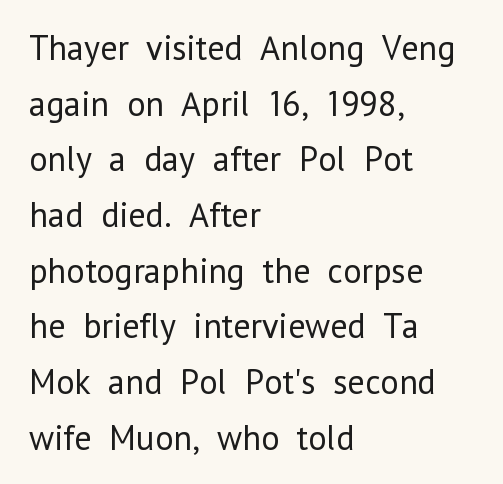
The image shows 35 px regular-weight sans-serif type, upright; set left-aligned, normal line spacing (1.59x), normal letter spacing, not underlined; low stroke contrast and a medium x-height.
